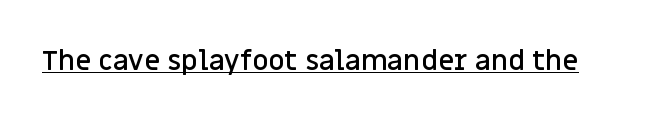
Nothing sits at the stroke ends, so this counts as sans-serif. Heft: intermediate — a semibold. This sample carries an underscore along the baseline area. Posture: straight, roman, zero tilt. The passage shown has conventional tracking throughout.
